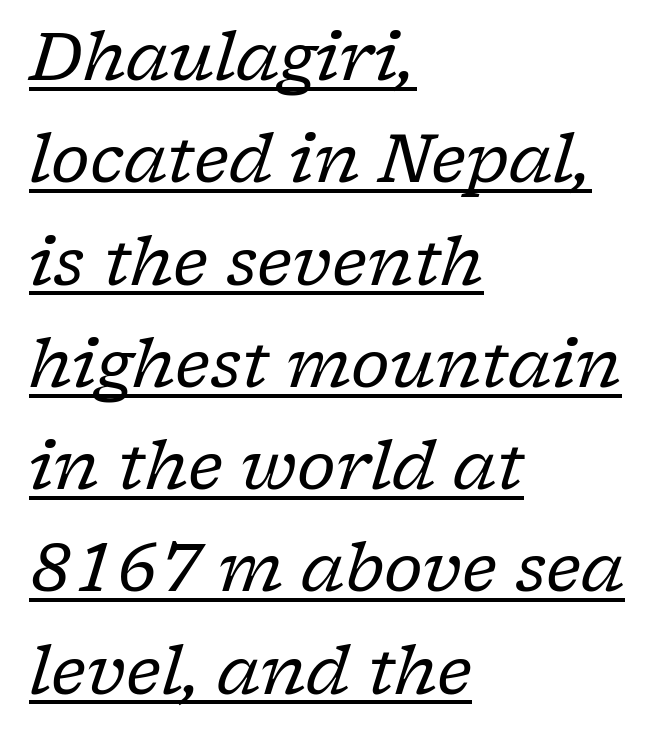
Look at the tracking — it's just the regular setting, nothing added. Line starts are locked; line ends wander. Summary of vertical rhythm: regular, with standard interline spacing. Character widths vary here, with narrow letters taking less room than wide ones.
